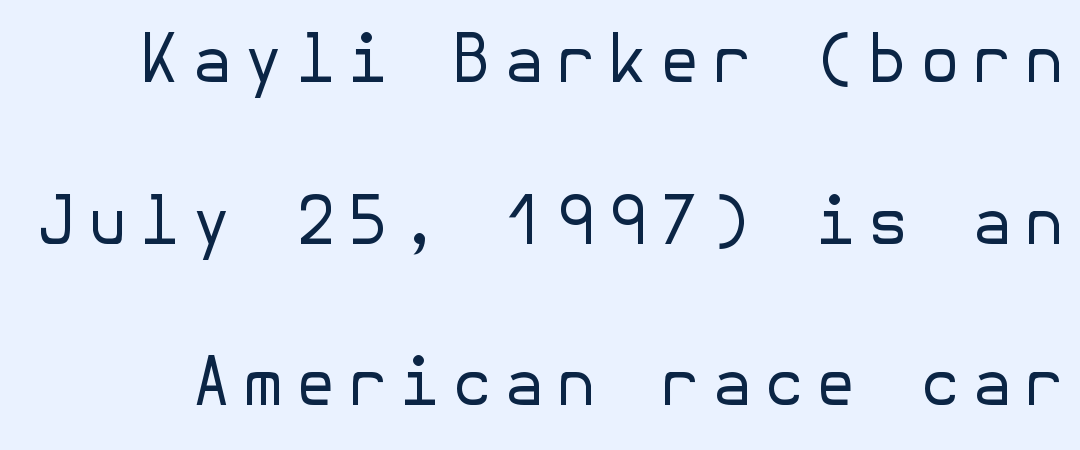
The image shows 66 px regular-weight sans-serif type, upright; set loose line spacing (2.45x), not underlined; low stroke contrast and a medium x-height.
